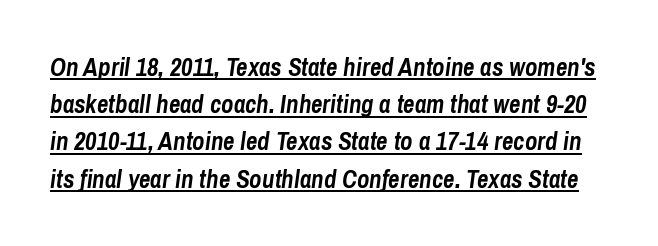
{"italic": "yes", "lean": "right", "slant_degrees": 8, "bold": "yes", "underline": "yes", "line_spacing": "normal", "line_spacing_ratio": 1.49, "letter_spacing": "normal", "letter_spacing_em": 0.0, "glyph_px": 25}
